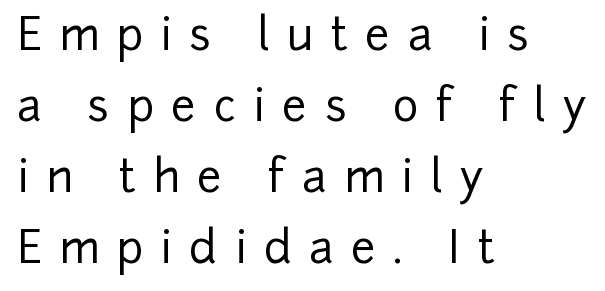
Q: Is the text italic (slanted)? A: No, it is upright.
Q: Is the typeface a serif or a sans-serif typeface? A: Sans-serif.
Q: Is the text underlined? A: No.
Q: How is the paragraph aligned? A: Left-aligned.
Q: Is the spacing between letters normal or unusually wide? A: Unusually wide.
Q: Is the spacing between lines tight, normal or loose? A: Normal.
Q: Width (condensed, normal, or wide)? A: Normal.
Q: Stroke contrast? A: Low.
Q: x-height? A: Medium.
Q: Monospaced? A: No.
